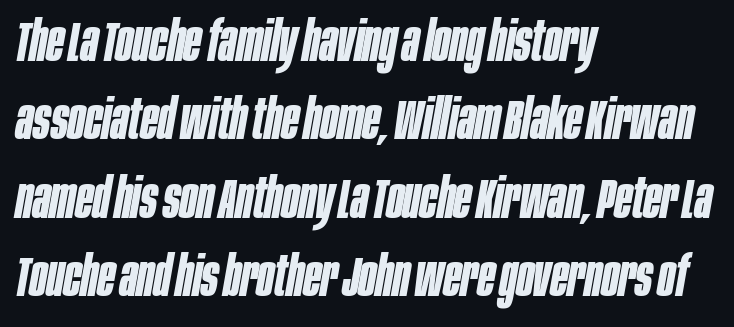
The image shows 56 px bold, condensed type, italic (leaning right); set left-aligned, normal line spacing (1.4x), normal letter spacing, not underlined; low stroke contrast and a large x-height.
